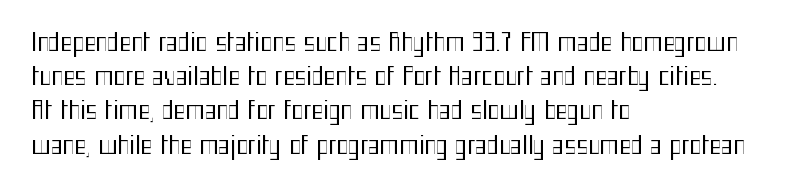
{"italic": "no", "bold": "no", "underline": "no", "align": "left", "line_spacing": "normal", "line_spacing_ratio": 1.37, "letter_spacing": "normal", "letter_spacing_em": 0.0, "glyph_px": 25}
